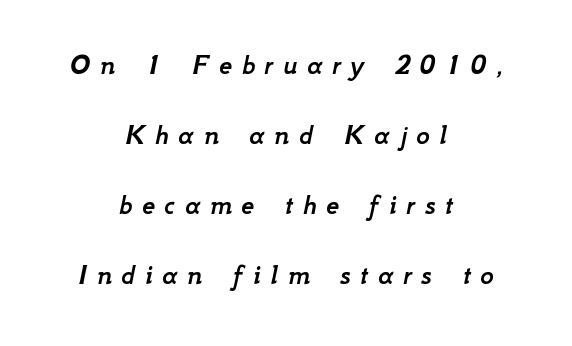
The letters advance in unequal steps, a hallmark of proportional type. The glyphs look as if they've been sheared to an angle. The gap between lines stays unmarked. Where is the straight margin? There isn't one; the lines are centered. Regarding leading, the lines here are spaced well apart. Between one letter and the next there's a generous, obvious gap.
